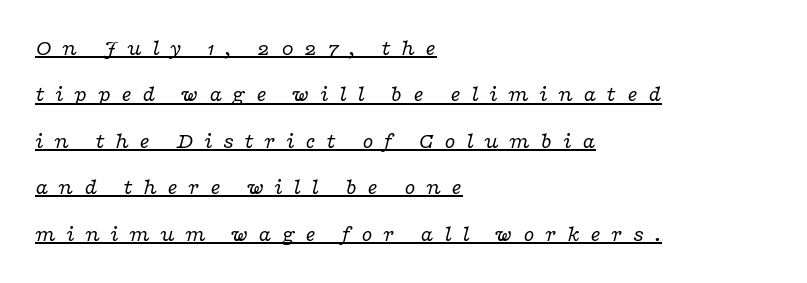
{"italic": "yes", "lean": "right", "slant_degrees": 16, "bold": "no", "underline": "yes", "align": "left", "line_spacing": "loose", "line_spacing_ratio": 2.11, "letter_spacing": "wide", "letter_spacing_em": 0.46, "glyph_px": 22}
